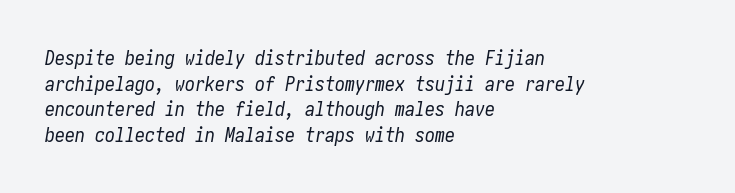
A typesetter would call this zero additional tracking. Leading matches the norm, producing a regular column. This sample is left-justified, so line endings fall wherever the words run out. Type without underlining. The font is comparable to plain body text, perhaps lighter.
